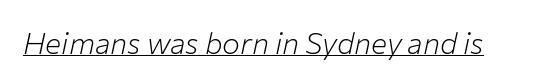
Q: Is the text bold? A: No.
Q: Is the text italic (slanted)? A: Yes, it leans right by about 12 degrees.
Q: Is the text underlined? A: Yes.
Q: Is the spacing between letters normal or unusually wide? A: Normal.
Q: Width (condensed, normal, or wide)? A: Normal.
Q: Stroke contrast? A: Low.
Q: x-height? A: Medium.
Q: Monospaced? A: No.
